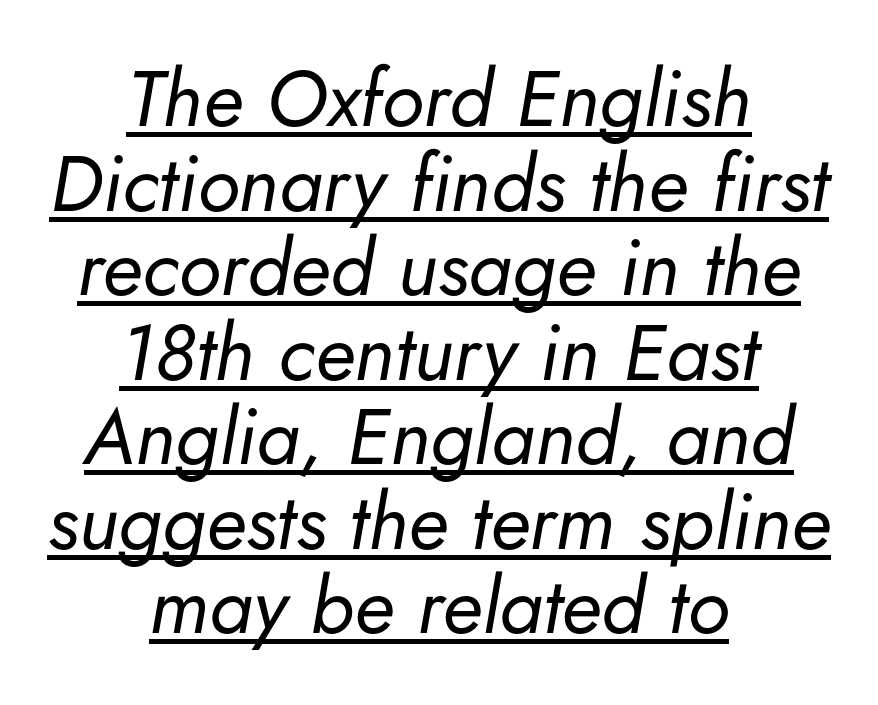
A typesetter would call this proportional, since set widths differ per character. The whole block is typeset with a tilt. Counters stay open thanks to moderate or lighter strokes. In terms of leading, this rendering errs on the cramped side.
